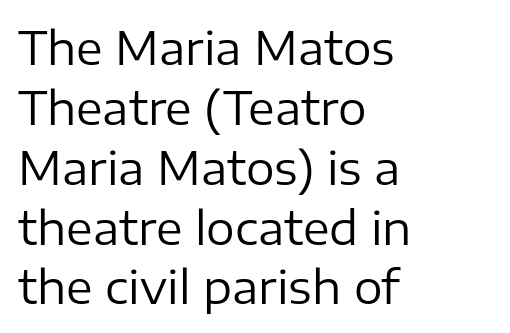
The image shows 45 px regular-weight sans-serif type, upright; set left-aligned, normal line spacing (1.33x), normal letter spacing, not underlined; low stroke contrast and a medium x-height.
